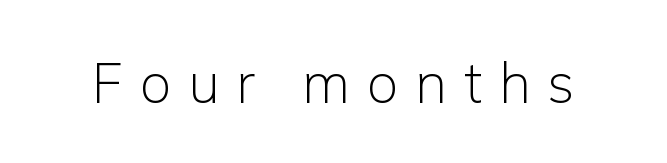
{"serif": "no", "italic": "no", "bold": "no", "weight": "light", "width": "normal", "stroke_contrast": "low", "x_height": "medium", "monospaced": "no", "underline": "no", "letter_spacing": "wide", "letter_spacing_em": 0.3, "glyph_px": 56}
